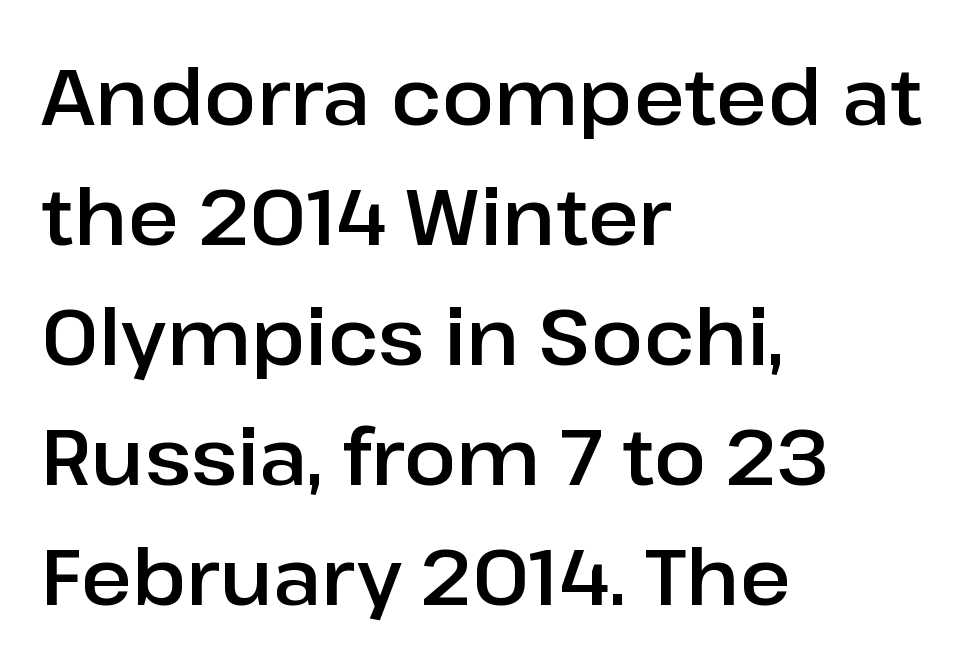
The lines are quadded left. Look at the bottom of the vertical strokes: they stop flat, with no serifs. Type without underlining. Unlike italic type, these characters show no tilt at all.
